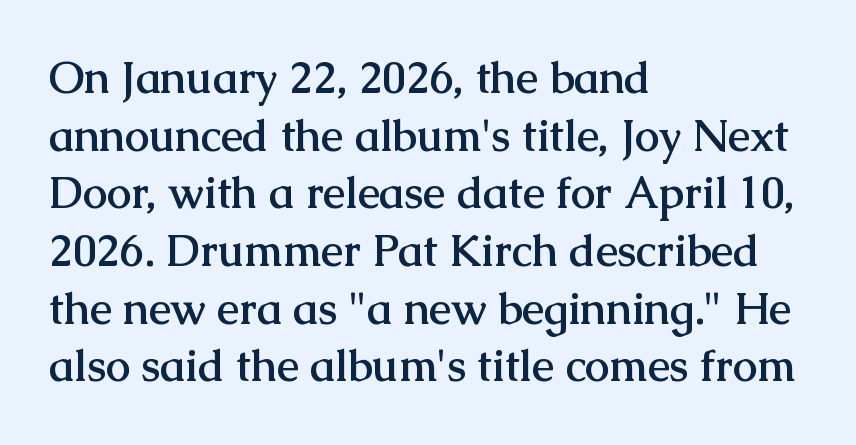
The image shows 44 px semibold serif type, upright; set left-aligned, normal line spacing (1.31x), normal letter spacing, not underlined; medium stroke contrast and a medium x-height.
